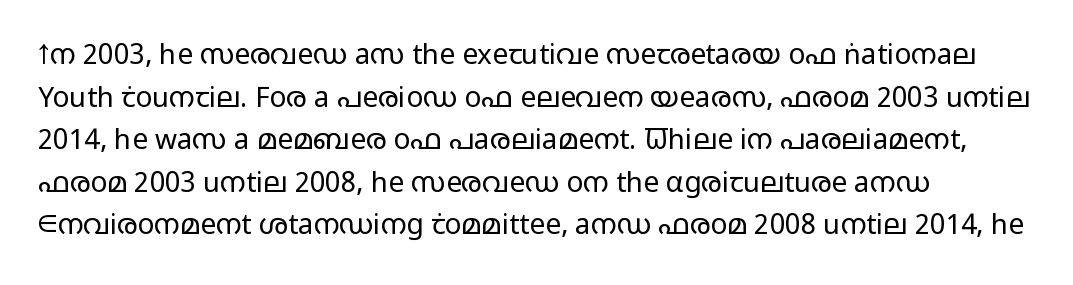
The image shows 28 px light, wide sans-serif type, upright; set left-aligned, normal line spacing (1.52x), normal letter spacing, not underlined; low stroke contrast and a medium x-height.
